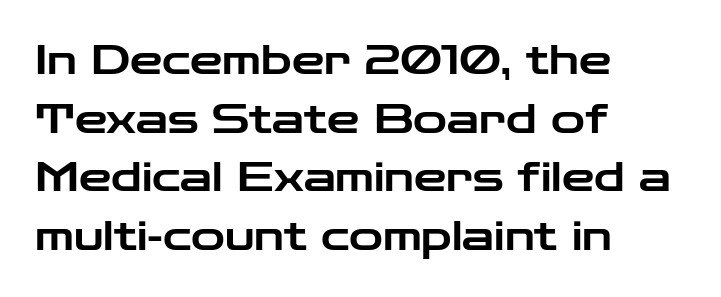
{"serif": "no", "italic": "no", "width": "wide", "stroke_contrast": "low", "x_height": "medium", "monospaced": "no", "underline": "no", "align": "left", "line_spacing": "normal", "line_spacing_ratio": 1.43, "letter_spacing": "normal", "letter_spacing_em": 0.0, "glyph_px": 41}
